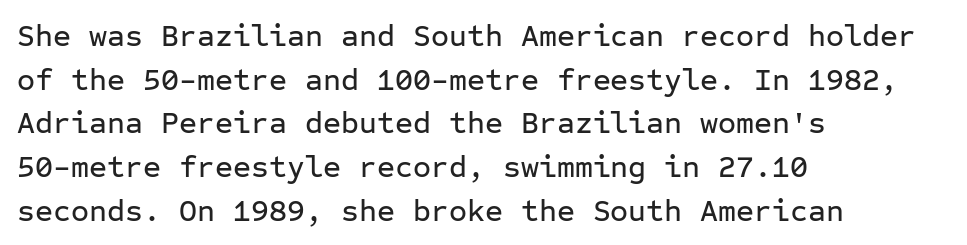
Quick note: interline space is typical. Looks like terminal output: every glyph gets an equal slot. Inter-character spacing is left at the font's built-in metrics. Type without underlining. This sample uses an upright cut, with every glyph sitting square on the baseline. The rendering shows plain stroke endings on the letterforms — a sans-serif design.
